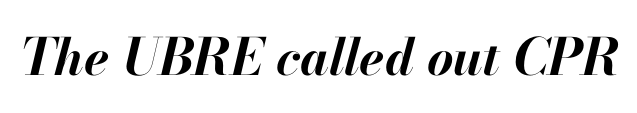
Q: Is the text bold? A: Yes.
Q: Is the text italic (slanted)? A: Yes, it leans right by about 13 degrees.
Q: Is the text underlined? A: No.
Q: Is the spacing between letters normal or unusually wide? A: Normal.
Q: Width (condensed, normal, or wide)? A: Normal.
Q: Stroke contrast? A: High.
Q: x-height? A: Small.
Q: Monospaced? A: No.
